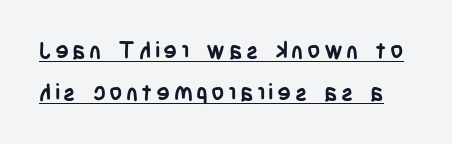
Q: Is the text bold? A: Yes.
Q: Is the text italic (slanted)? A: No, it is upright.
Q: Is the text underlined? A: Yes.
